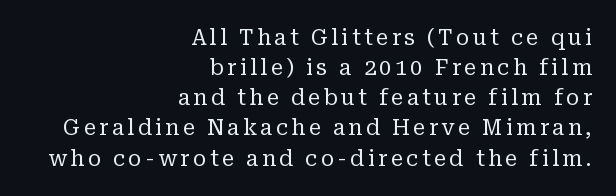
The image shows 22 px text type, upright; set right-aligned, normal line spacing (1.37x), not underlined.
